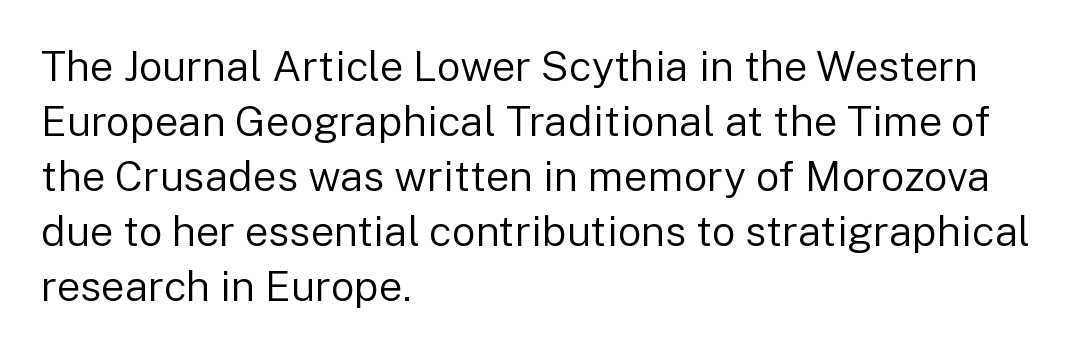
{"serif": "no", "italic": "no", "bold": "no", "weight": "regular", "width": "normal", "stroke_contrast": "low", "x_height": "medium", "monospaced": "no", "underline": "no", "align": "left", "line_spacing": "normal", "line_spacing_ratio": 1.31, "letter_spacing": "normal", "letter_spacing_em": 0.0, "glyph_px": 42}
